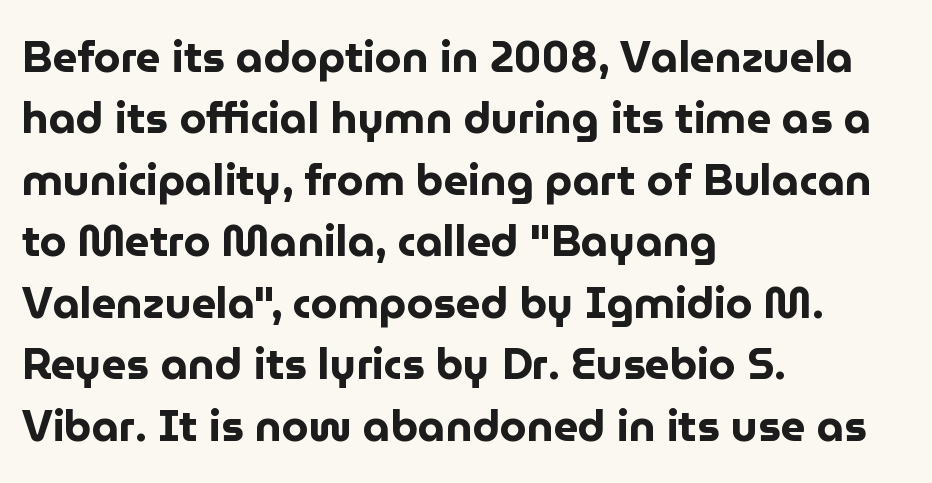
You can tell from the bare stems that sans-serif type was used. Descenders are the only things crossing below the line. A student would call this left alignment; a typographer would say flush left, rag right. Think of a printed novel: that variable character pitch is what you see here. Designer's note — italics off, roman on. Line spacing here is normal.
